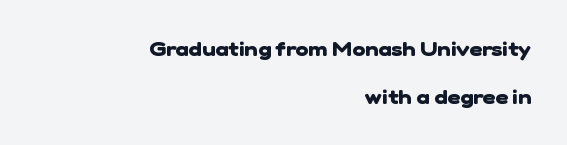
Words appear dense and cohesive because spacing is normal. Compared with a flush-left layout, this one pins lines to the opposite, right side. Vertically, the passage feels expansive, rows floating well apart. Does the weight exceed regular? Yes, all the way to bold. Plain, unruled lines of type.
